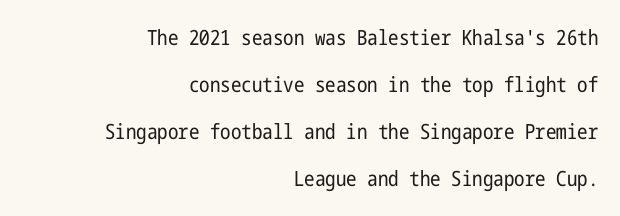
The image shows 21 px text type, upright; set right-aligned, loose line spacing (2.24x), normal letter spacing, not underlined.
